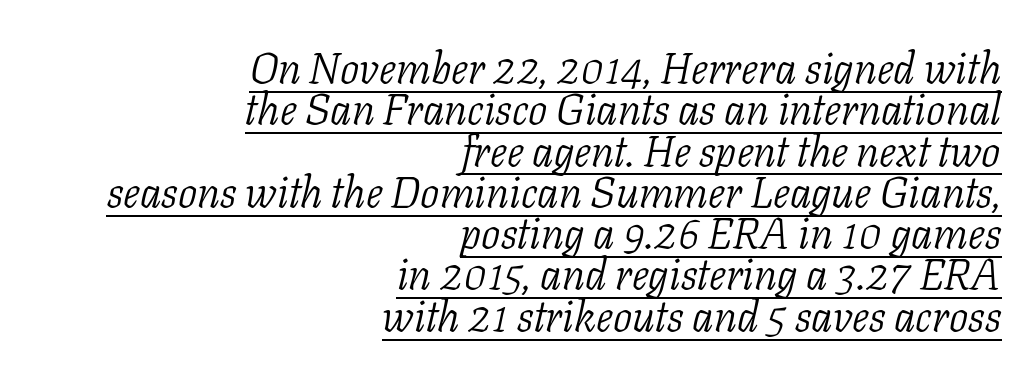
The image shows 43 px light serif type, italic (leaning right); set right-aligned, tight line spacing (0.96x), normal letter spacing, underlined; low stroke contrast and a medium x-height.
